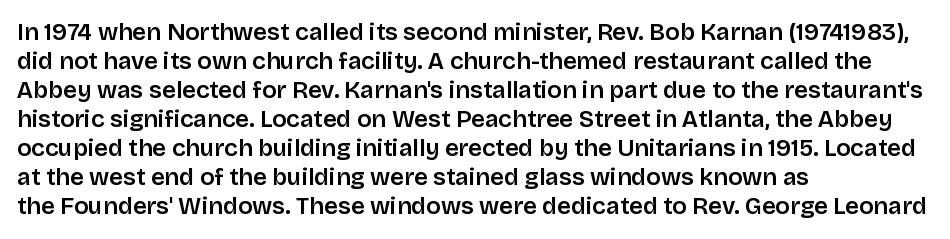
The area under the type is left untouched. Is the block centered? No — it sits flush against the left margin. Default kerning and tracking; the words read as compact shapes. Is there any slant? The stems are plumb.
